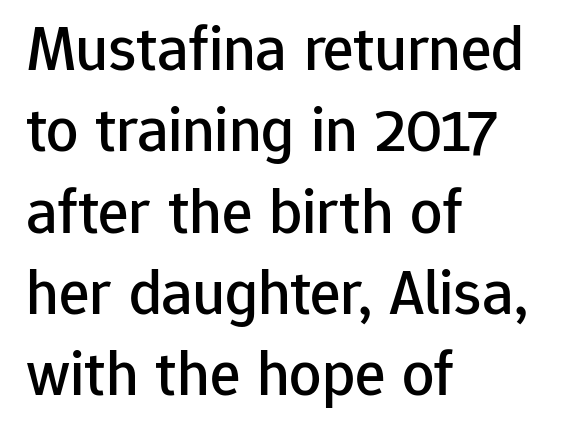
{"serif": "no", "italic": "no", "width": "normal", "stroke_contrast": "low", "x_height": "medium", "monospaced": "no", "underline": "no", "align": "left", "line_spacing": "normal", "line_spacing_ratio": 1.27, "letter_spacing": "normal", "letter_spacing_em": 0.0, "glyph_px": 64}
